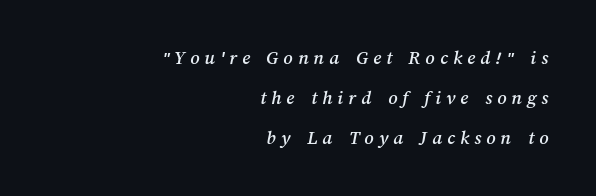
Typeset ragged left — the right edge is the straight one. Successive baselines arrive slowly, with a big drop between each. The words here are not underlined. Tracking value appears strongly positive — letters spread wide.
